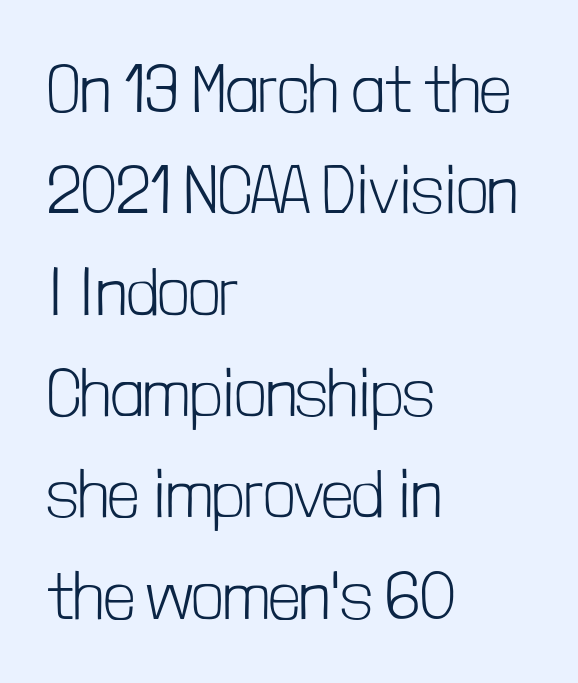
The image shows 68 px light, condensed sans-serif type, upright; set left-aligned, normal line spacing (1.49x), normal letter spacing, not underlined; low stroke contrast and a medium x-height.
